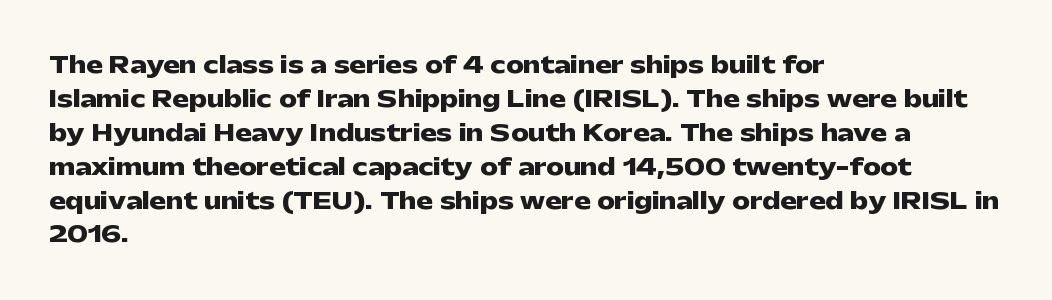
The image shows 22 px bold type, upright; set left-aligned, normal line spacing (1.54x), normal letter spacing, not underlined.
